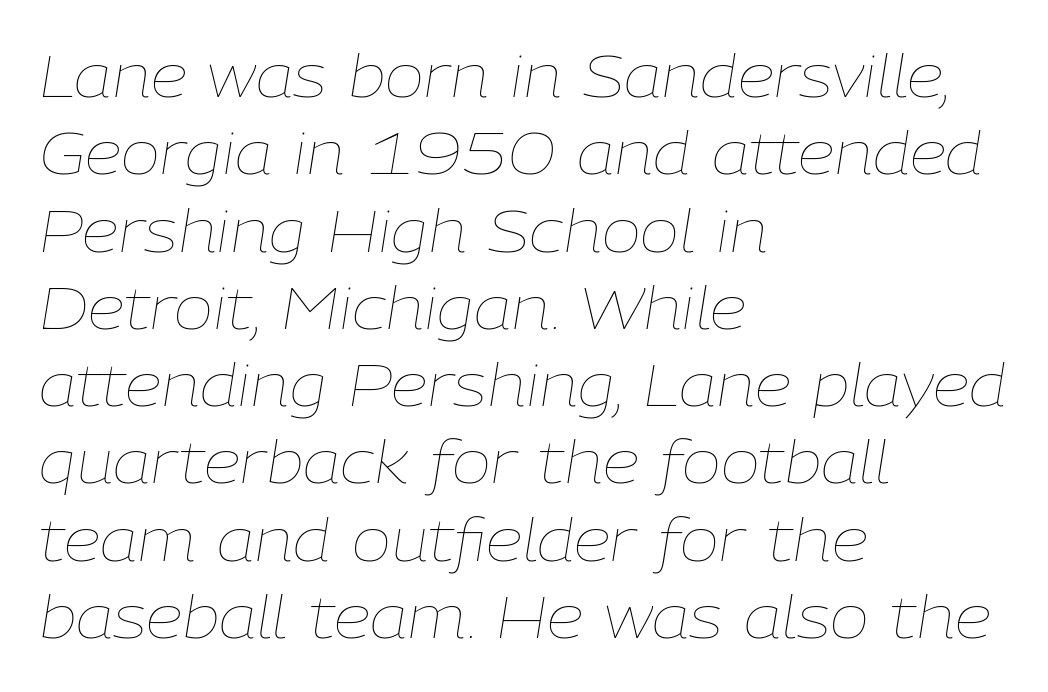
Q: Is the text bold? A: No.
Q: Is the text italic (slanted)? A: Yes, it leans right by about 9 degrees.
Q: Is the text underlined? A: No.
Q: How is the paragraph aligned? A: Left-aligned.
Q: Is the spacing between letters normal or unusually wide? A: Normal.
Q: Is the spacing between lines tight, normal or loose? A: Normal.
Q: Width (condensed, normal, or wide)? A: Normal.
Q: Stroke contrast? A: Low.
Q: x-height? A: Medium.
Q: Monospaced? A: No.
